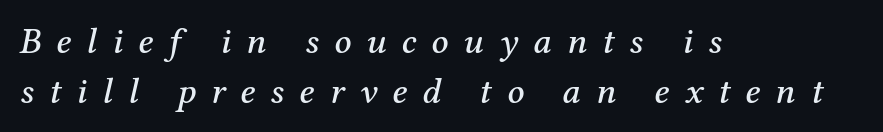
{"serif": "yes", "italic": "yes", "lean": "right", "slant_degrees": 12, "width": "normal", "stroke_contrast": "medium", "x_height": "medium", "monospaced": "no", "underline": "no", "align": "left", "line_spacing": "normal", "line_spacing_ratio": 1.34, "letter_spacing": "wide", "letter_spacing_em": 0.41, "glyph_px": 37}
